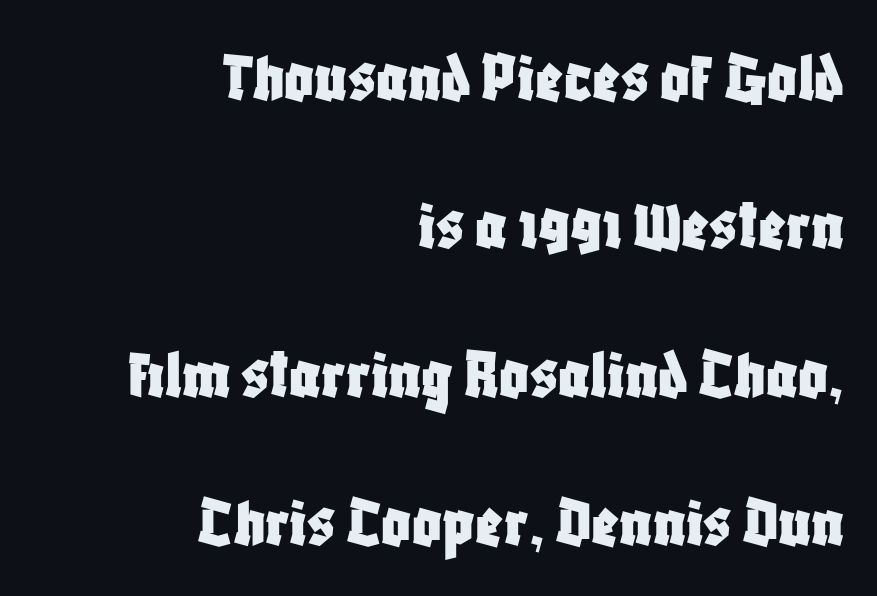
Q: Is the text italic (slanted)? A: No, it is upright.
Q: Is the typeface a serif or a sans-serif typeface? A: Sans-serif.
Q: Is the text underlined? A: No.
Q: How is the paragraph aligned? A: Right-aligned.
Q: Is the spacing between letters normal or unusually wide? A: Normal.
Q: Is the spacing between lines tight, normal or loose? A: Loose.
Q: Width (condensed, normal, or wide)? A: Condensed.
Q: Stroke contrast? A: Low.
Q: x-height? A: Large.
Q: Monospaced? A: No.
